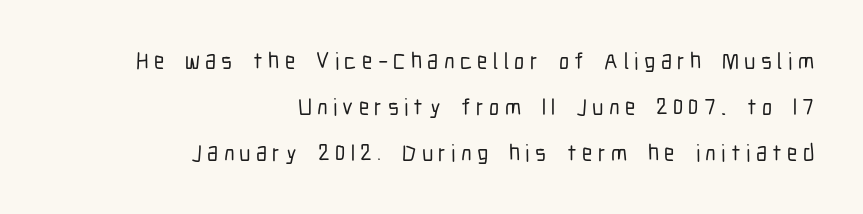
The image shows 23 px text type, upright; set right-aligned, loose line spacing (1.99x), unusually wide letter spacing (+0.23 em), not underlined.
